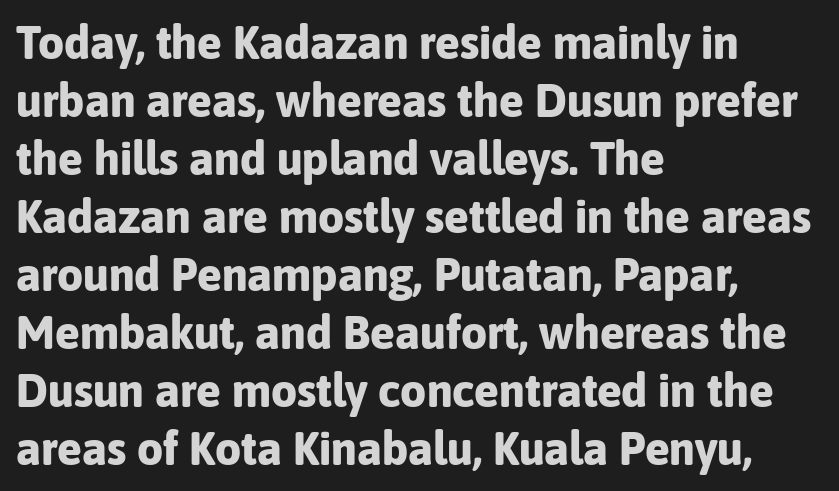
These lines carry a lot of weight — the face is fully bold. Between one letter and the next there's only the usual sliver of space. You could not count columns in this text — the font is proportionally spaced. Which margin do the lines hug? The left one — the right edge is uneven. These lines were composed using upright roman letters.
